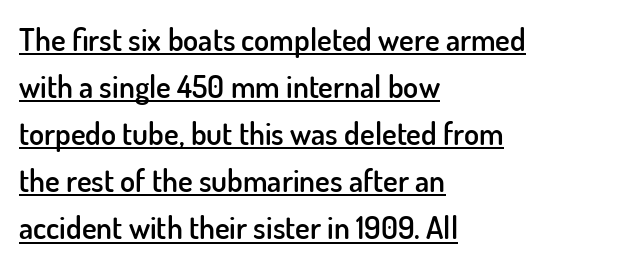
{"serif": "no", "italic": "no", "bold": "semi", "weight": "semibold", "width": "normal", "stroke_contrast": "low", "x_height": "small", "monospaced": "no", "underline": "yes", "align": "left", "line_spacing": "normal", "line_spacing_ratio": 1.52, "letter_spacing": "normal", "letter_spacing_em": 0.0, "glyph_px": 31}
